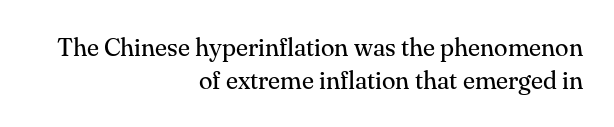
Only glyphs here, with clear space below each row. Vertical strokes here are truly vertical. The text block is weighted toward the right margin, trailing off unevenly leftward. Each new line begins a customary step beneath the previous one. The type is set solid horizontally, with unmodified tracking. The font is comparable to plain body text, perhaps lighter.
